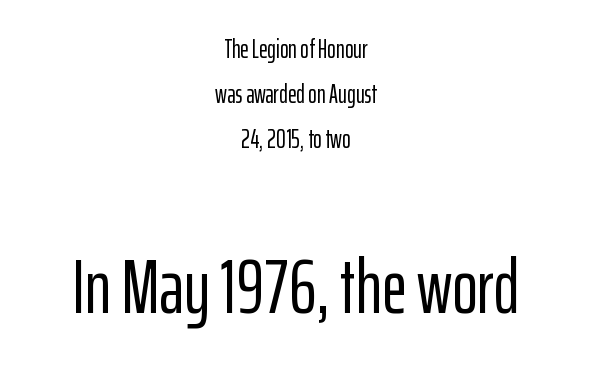
The image shows 77 px condensed sans-serif type, upright; set centered, line spacing 1.73x, normal letter spacing, not underlined; the second (bottom) block is 2.96x larger; low stroke contrast and a medium x-height.
